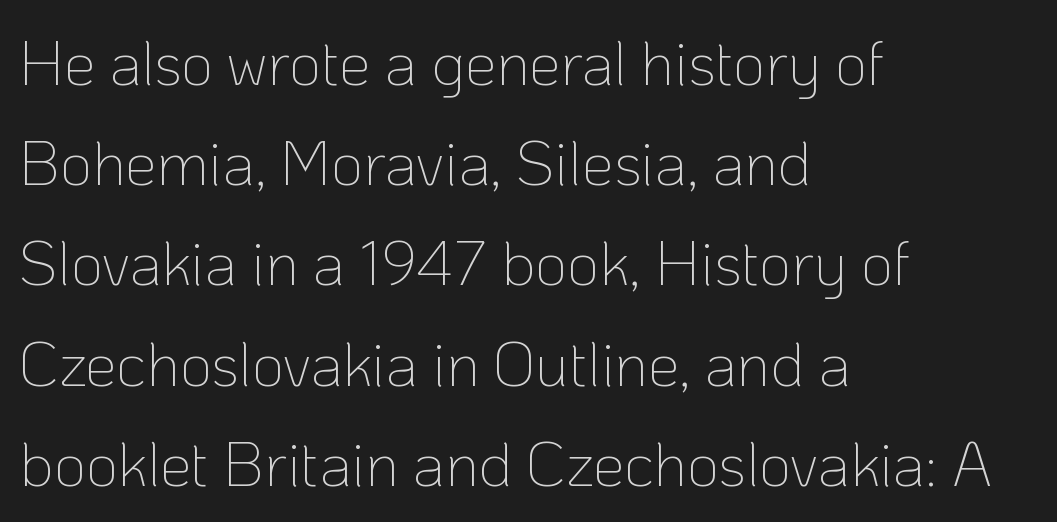
{"serif": "no", "italic": "no", "bold": "no", "weight": "thin", "width": "normal", "stroke_contrast": "low", "x_height": "medium", "monospaced": "no", "underline": "no", "align": "left", "line_spacing": "normal", "line_spacing_ratio": 1.59, "letter_spacing": "normal", "letter_spacing_em": 0.0, "glyph_px": 63}
